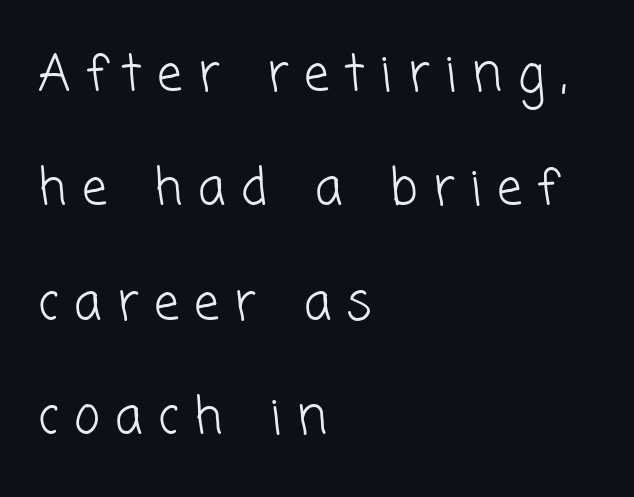
Q: Is the text bold? A: No.
Q: Is the typeface a serif or a sans-serif typeface? A: Sans-serif.
Q: Is the text underlined? A: No.
Q: How is the paragraph aligned? A: Left-aligned.
Q: Is the spacing between letters normal or unusually wide? A: Unusually wide.
Q: Is the spacing between lines tight, normal or loose? A: Loose.
Q: Width (condensed, normal, or wide)? A: Normal.
Q: Stroke contrast? A: Low.
Q: x-height? A: Medium.
Q: Monospaced? A: No.
